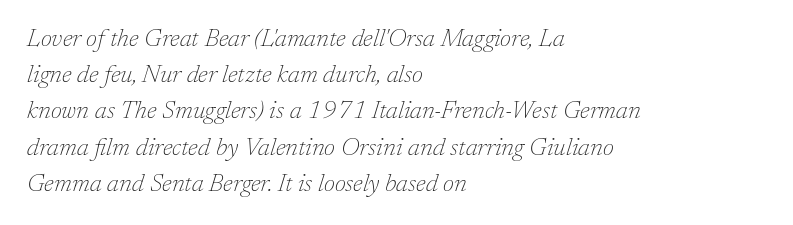
Q: Is the text bold? A: No.
Q: Is the text italic (slanted)? A: Yes, it leans right by about 17 degrees.
Q: Is the text underlined? A: No.
Q: How is the paragraph aligned? A: Left-aligned.
Q: Is the spacing between letters normal or unusually wide? A: Normal.
Q: Is the spacing between lines tight, normal or loose? A: Normal.
